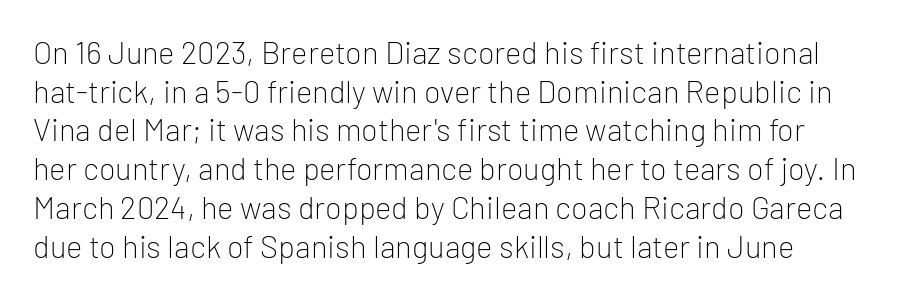
{"serif": "no", "italic": "no", "bold": "no", "weight": "light", "width": "normal", "stroke_contrast": "low", "x_height": "medium", "monospaced": "no", "underline": "no", "line_spacing": "normal", "line_spacing_ratio": 1.25, "letter_spacing": "normal", "letter_spacing_em": 0.0, "glyph_px": 31}
